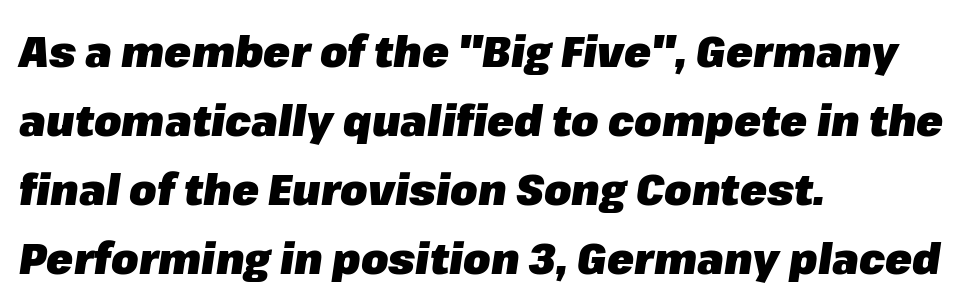
Character widths vary here, with narrow letters taking less room than wide ones. Weight check: bold — yes, fully. Descenders hang freely into open space. The rendering keeps characters at their native spacing. The lines are quadded left. How would I describe the line gaps? Plain and ordinary.
